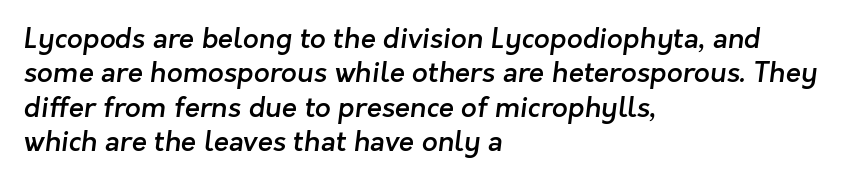
The image shows 28 px semibold sans-serif type; set left-aligned, line spacing 1.23x, normal letter spacing, not underlined; low stroke contrast and a medium x-height.
